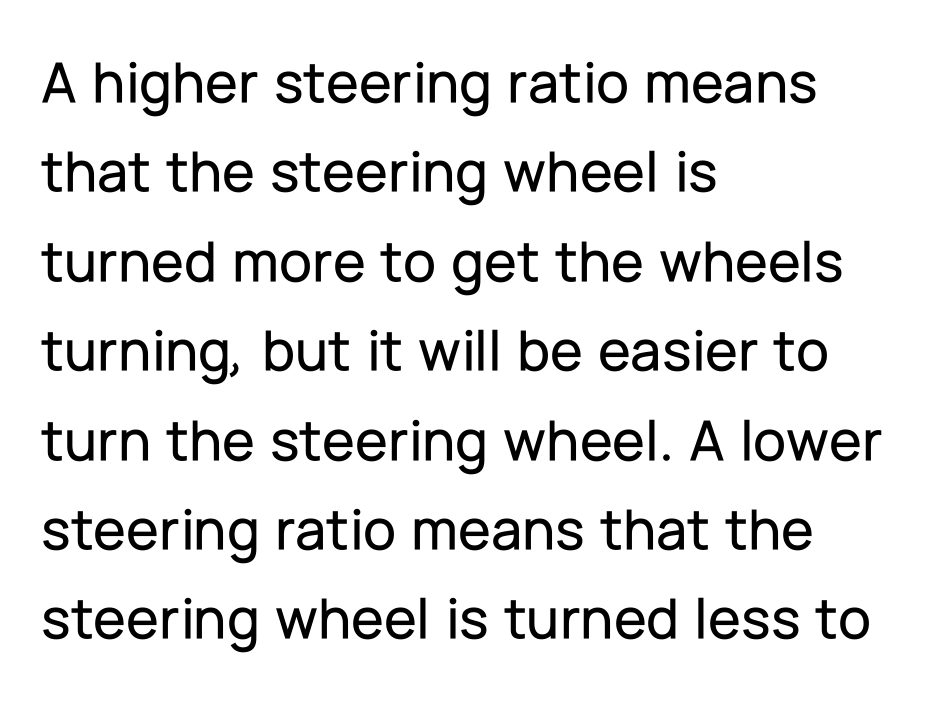
The image shows 60 px sans-serif type, upright; set left-aligned, normal line spacing (1.49x), normal letter spacing, not underlined; low stroke contrast and a medium x-height.
